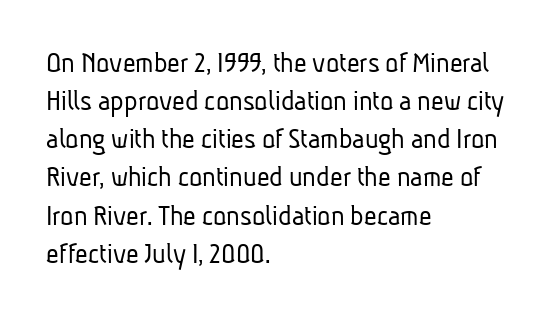
The image shows 31 px light, condensed sans-serif type; set left-aligned, line spacing 1.23x, normal letter spacing, not underlined; low stroke contrast and a medium x-height.
